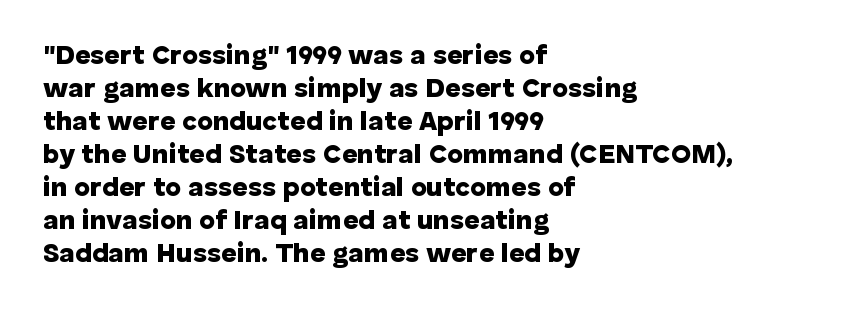
{"italic": "no", "bold": "yes", "underline": "no", "align": "left", "line_spacing_ratio": 1.22, "letter_spacing": "normal", "letter_spacing_em": 0.0, "glyph_px": 27}
